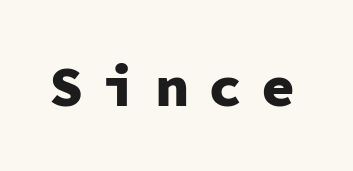
{"serif": "no", "italic": "no", "bold": "yes", "weight": "heavy", "width": "normal", "stroke_contrast": "low", "x_height": "medium", "monospaced": "yes", "underline": "no", "letter_spacing": "wide", "letter_spacing_em": 0.33, "glyph_px": 57}
